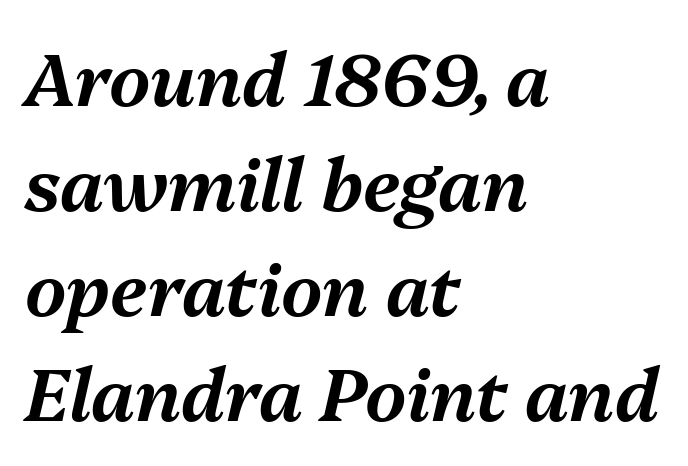
The image shows 72 px text type, italic (leaning right); set left-aligned, normal line spacing (1.46x), normal letter spacing, not underlined; medium stroke contrast and a medium x-height.
